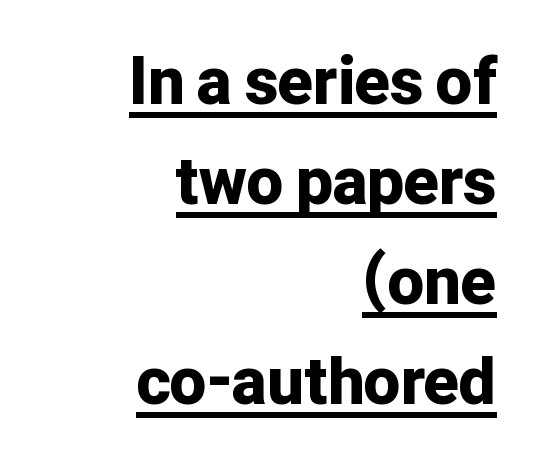
Each letter's strokes conclude bluntly, with no projecting serifs. Successive baselines arrive at the customary interval. Here the designer chose a conventional face with non-uniform glyph widths. Ordinary non-slanted type is in use. In CSS terms this would be text-align: right. This rendering leaves character spacing at its baseline value.
